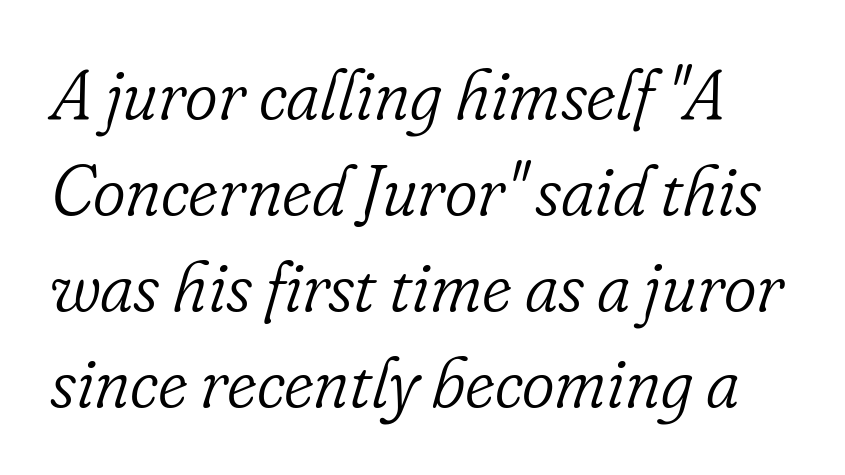
The image shows 70 px light serif type, italic (leaning right); set normal line spacing (1.37x), normal letter spacing, not underlined; low stroke contrast and a small x-height.
